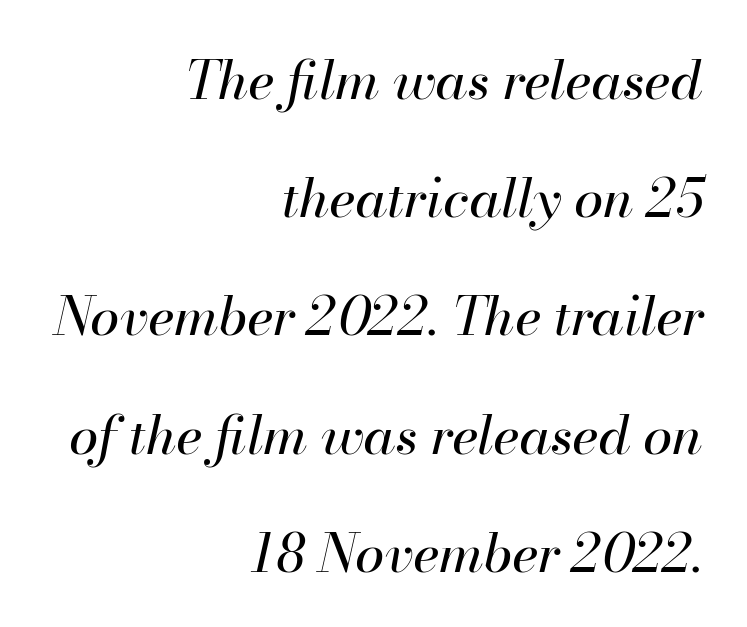
The image shows 53 px regular-weight type, italic (leaning right); set right-aligned, loose line spacing (2.23x), normal letter spacing, not underlined; high stroke contrast and a small x-height.
